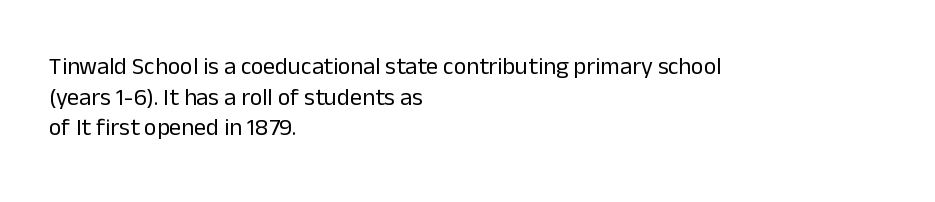
{"italic": "no", "bold": "no", "underline": "no", "align": "left", "line_spacing": "normal", "line_spacing_ratio": 1.28, "letter_spacing": "normal", "letter_spacing_em": 0.0, "glyph_px": 24}
